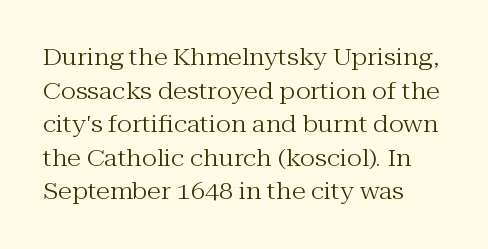
What stands out about the letter spacing? Nothing — it is the standard amount. Type without underlining. You can tell it's not italic because the verticals are truly vertical. Is there much room between lines? A standard amount, neither cramped nor airy.
